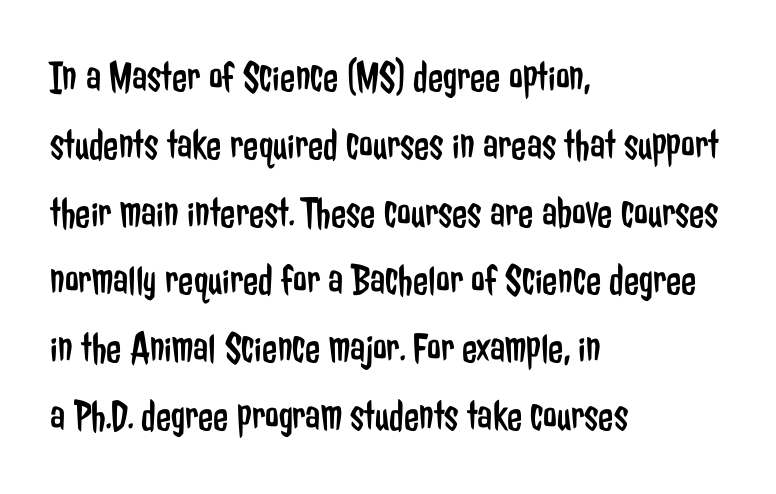
Q: Is the text bold? A: No.
Q: Is the text italic (slanted)? A: No, it is upright.
Q: Is the typeface a serif or a sans-serif typeface? A: Sans-serif.
Q: Is the text underlined? A: No.
Q: How is the paragraph aligned? A: Left-aligned.
Q: Is the spacing between letters normal or unusually wide? A: Normal.
Q: Is the spacing between lines tight, normal or loose? A: Normal.
Q: Width (condensed, normal, or wide)? A: Condensed.
Q: Stroke contrast? A: Low.
Q: x-height? A: Medium.
Q: Monospaced? A: No.
